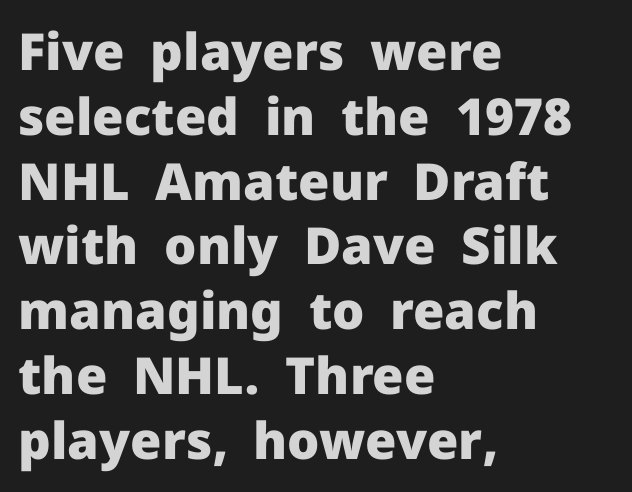
{"serif": "no", "italic": "no", "bold": "yes", "weight": "heavy", "width": "normal", "stroke_contrast": "low", "x_height": "medium", "monospaced": "no", "underline": "no", "align": "left", "line_spacing": "normal", "line_spacing_ratio": 1.27, "letter_spacing": "normal", "letter_spacing_em": 0.0, "glyph_px": 51}
